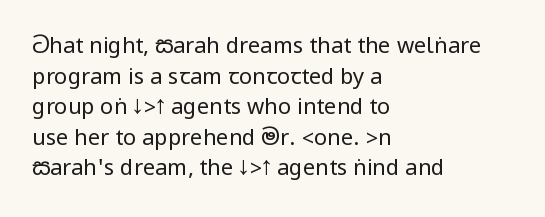
Q: Is the text bold? A: No.
Q: Is the text italic (slanted)? A: No, it is upright.
Q: Is the text underlined? A: No.
Q: How is the paragraph aligned? A: Left-aligned.
Q: Is the spacing between letters normal or unusually wide? A: Normal.
Q: Is the spacing between lines tight, normal or loose? A: Normal.
